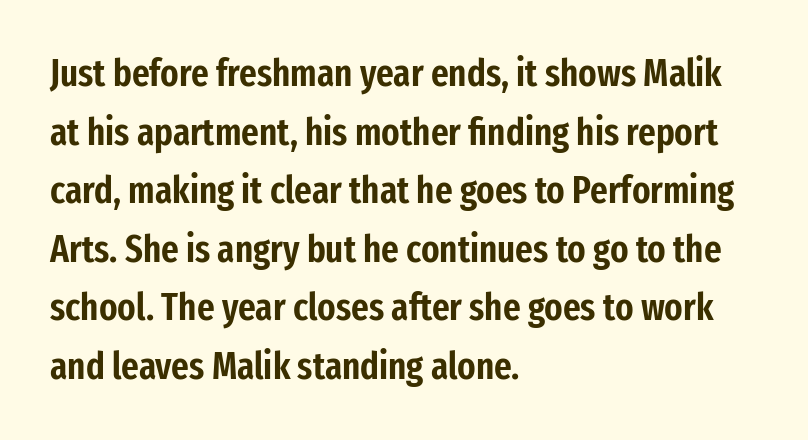
Tracking value appears to be zero — textbook default spacing. Look at the bottom of the vertical strokes: they stop flat, with no serifs. Underline: absent. The vertical gap from one line to the next is medium.
